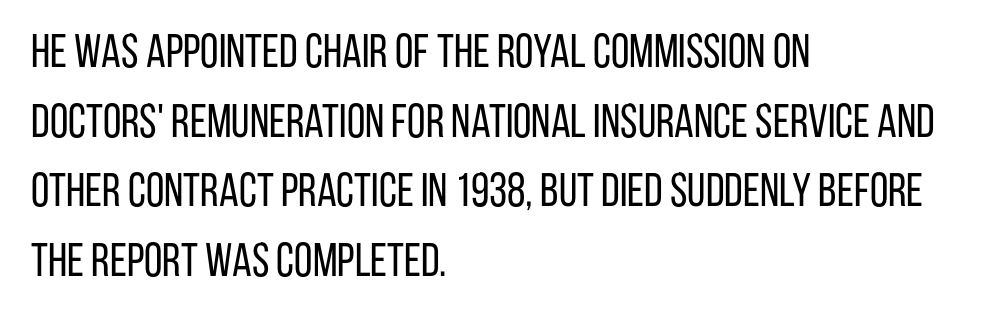
{"serif": "no", "italic": "no", "bold": "no", "weight": "regular", "width": "condensed", "stroke_contrast": "low", "x_height": "large", "monospaced": "no", "underline": "no", "align": "left", "line_spacing": "normal", "line_spacing_ratio": 1.48, "letter_spacing": "normal", "letter_spacing_em": 0.0, "glyph_px": 47}
